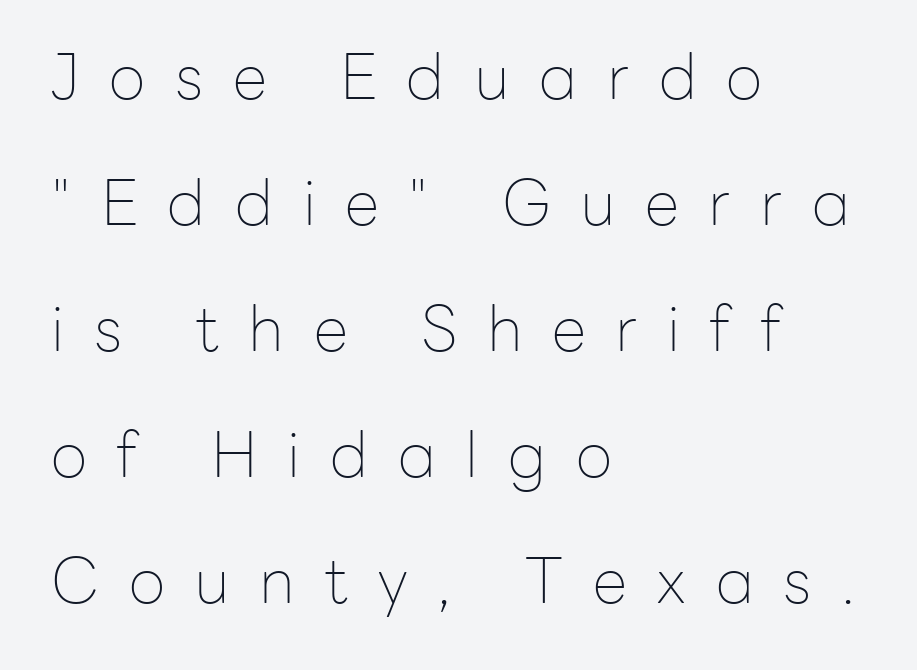
Varying glyph widths throughout — classic text-font behaviour. Someone cranked the tracking dial way up on this one. The font family rendered here belongs to the sans-serif group. A bare baseline throughout the passage. Unlike italic type, these characters show no tilt at all.
